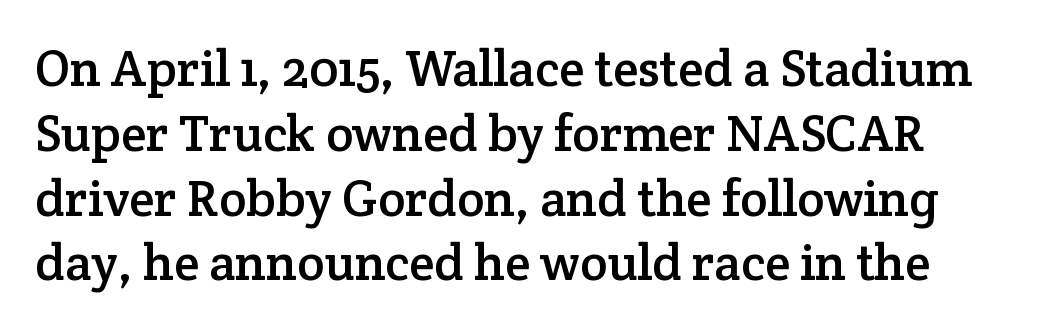
{"serif": "yes", "italic": "no", "width": "normal", "stroke_contrast": "low", "x_height": "medium", "monospaced": "no", "underline": "no", "line_spacing": "normal", "line_spacing_ratio": 1.27, "letter_spacing": "normal", "letter_spacing_em": 0.0, "glyph_px": 51}
